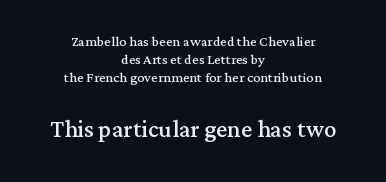
The image shows 31 px regular-weight serif type, upright; set centered, tight line spacing (1.01x), normal letter spacing, not underlined; the second (bottom) block is 1.72x larger; medium stroke contrast and a medium x-height.
